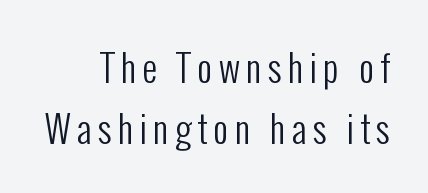
Italic: no, the glyphs are upright roman. Character widths vary here, with narrow letters taking less room than wide ones. Letterform terminals end flat and unadorned throughout the passage. Lines of text with bare space underneath. Stems and bowls with no extra thickness — not bold.
